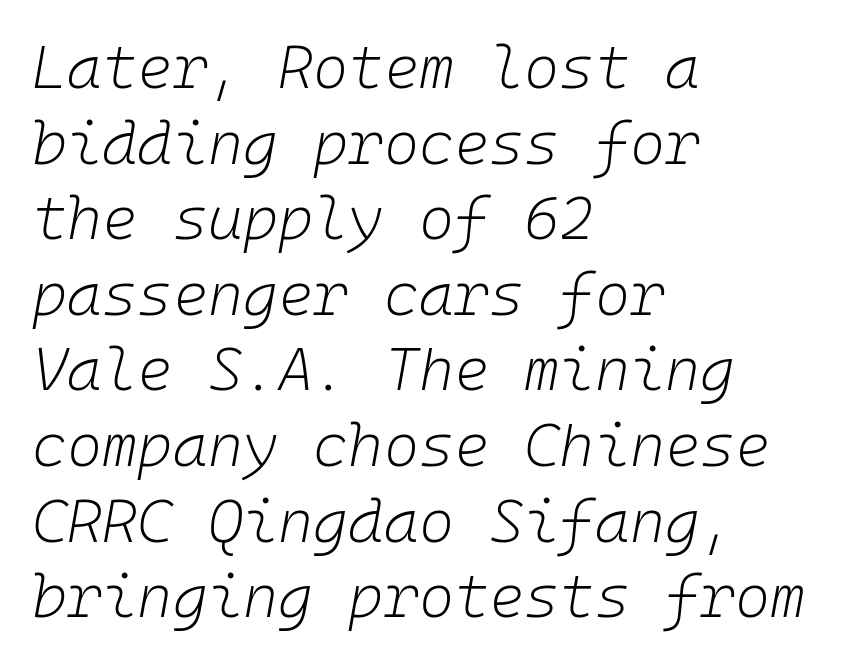
Q: Is the text bold? A: No.
Q: Is the text italic (slanted)? A: Yes, it leans right by about 10 degrees.
Q: Is the text underlined? A: No.
Q: How is the paragraph aligned? A: Left-aligned.
Q: Is the spacing between letters normal or unusually wide? A: Normal.
Q: Is the spacing between lines tight, normal or loose? A: Normal.
Q: Width (condensed, normal, or wide)? A: Normal.
Q: Stroke contrast? A: Low.
Q: x-height? A: Medium.
Q: Monospaced? A: Yes.
